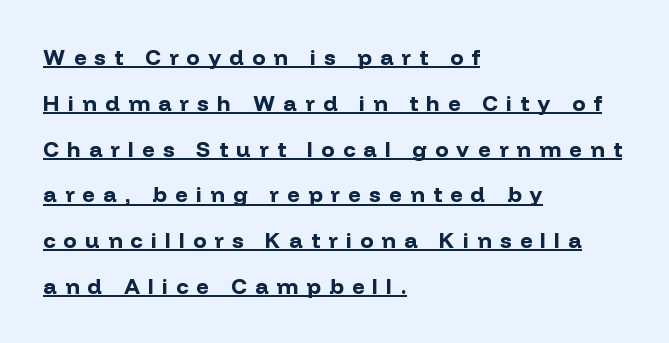
The rendering anchors every line to the left-hand side. In terms of weight, the rendering is a true, heavy bold. A baseline rule has been typeset under these characters. Loose tracking; the words dissolve into strings of separated letters.
